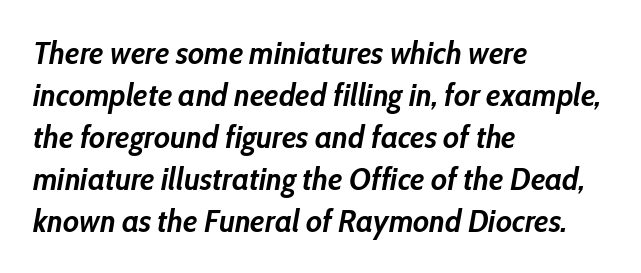
{"italic": "yes", "lean": "right", "slant_degrees": 10, "bold": "yes", "weight": "semibold", "width": "condensed", "stroke_contrast": "low", "x_height": "medium", "monospaced": "no", "underline": "no", "align": "left", "line_spacing": "normal", "line_spacing_ratio": 1.31, "letter_spacing": "normal", "letter_spacing_em": 0.0, "glyph_px": 32}
